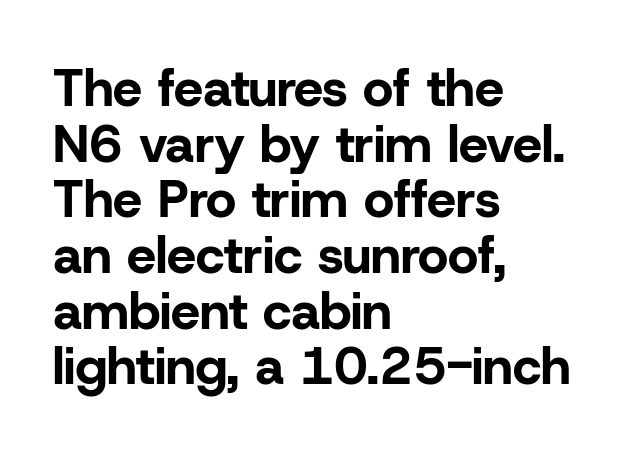
Q: Is the text bold? A: Yes.
Q: Is the text italic (slanted)? A: No, it is upright.
Q: Is the typeface a serif or a sans-serif typeface? A: Sans-serif.
Q: Is the text underlined? A: No.
Q: How is the paragraph aligned? A: Left-aligned.
Q: Is the spacing between letters normal or unusually wide? A: Normal.
Q: Is the spacing between lines tight, normal or loose? A: Tight.
Q: Width (condensed, normal, or wide)? A: Normal.
Q: Stroke contrast? A: Low.
Q: x-height? A: Medium.
Q: Monospaced? A: No.
